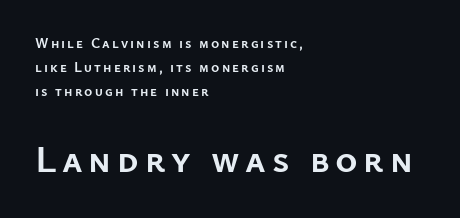
The image shows 38 px semibold sans-serif type, upright; set left-aligned, normal line spacing (1.7x), not underlined; the second (bottom) block is 2.71x larger; low stroke contrast and a medium x-height.
